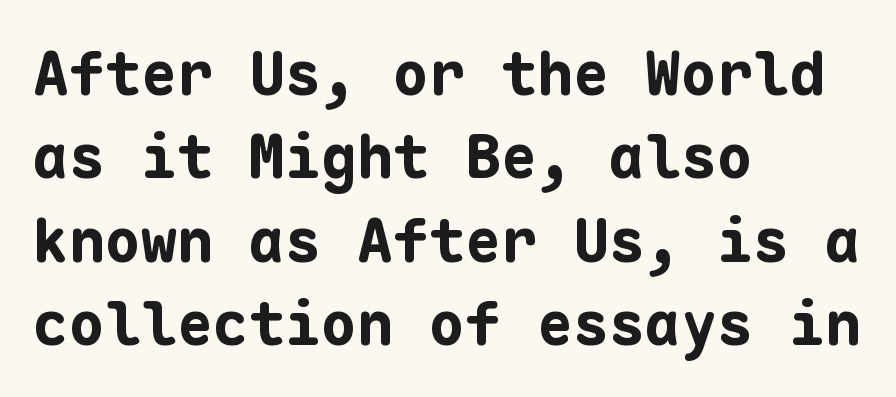
The image shows 60 px bold sans-serif type, upright, monospaced; set left-aligned, normal line spacing (1.39x), normal letter spacing, not underlined; low stroke contrast and a medium x-height.
